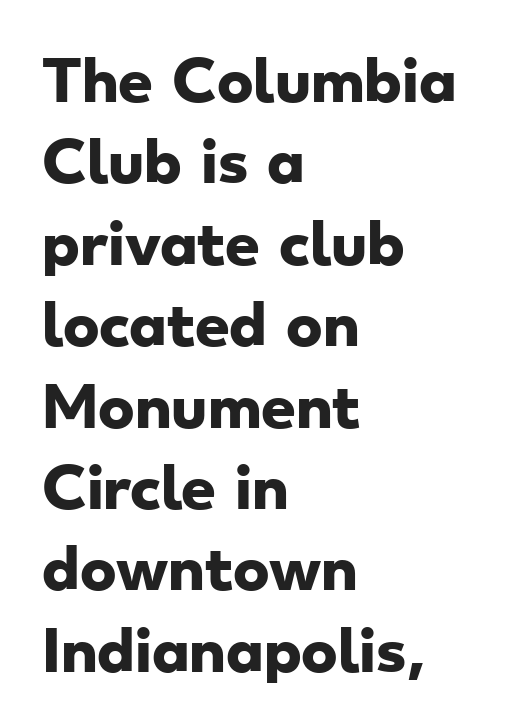
The image shows 55 px heavy, wide sans-serif type; set left-aligned, normal line spacing (1.48x), normal letter spacing, not underlined; low stroke contrast and a small x-height.
